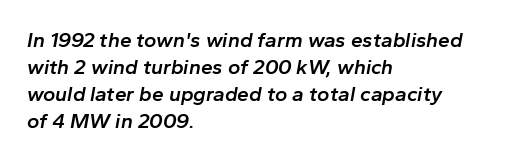
The image shows 21 px text type, italic (leaning right); set left-aligned, normal line spacing (1.29x), normal letter spacing, not underlined.
